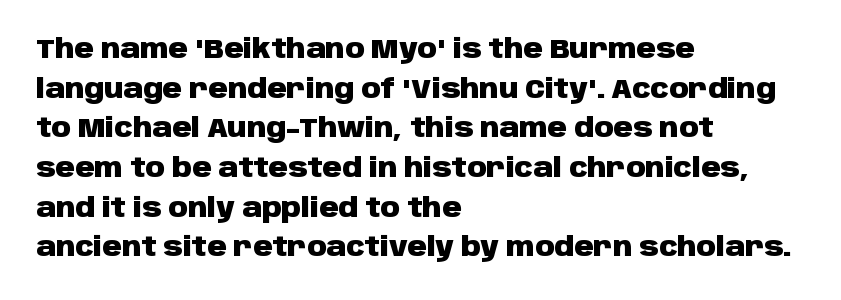
The image shows 27 px bold type, upright; set left-aligned, normal line spacing (1.47x), normal letter spacing, not underlined.
